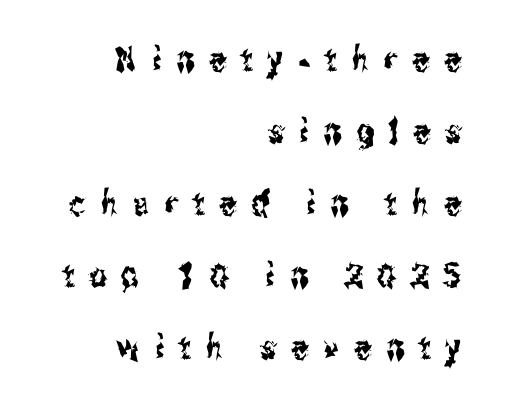
{"serif": "no", "italic": "no", "width": "condensed", "stroke_contrast": "medium", "x_height": "medium", "monospaced": "no", "underline": "no", "align": "right", "line_spacing": "loose", "line_spacing_ratio": 2.12, "letter_spacing": "wide", "letter_spacing_em": 0.44, "glyph_px": 34}
